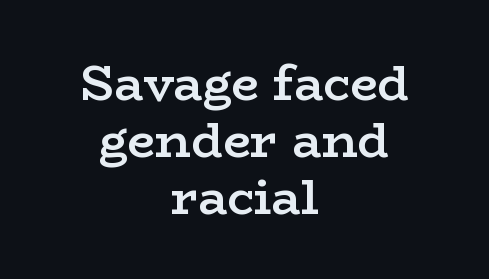
Q: Is the text bold? A: Semi-bold.
Q: Is the text italic (slanted)? A: No, it is upright.
Q: Is the typeface a serif or a sans-serif typeface? A: Serif.
Q: Is the text underlined? A: No.
Q: How is the paragraph aligned? A: Centered.
Q: Is the spacing between letters normal or unusually wide? A: Normal.
Q: Width (condensed, normal, or wide)? A: Wide.
Q: Stroke contrast? A: Low.
Q: x-height? A: Medium.
Q: Monospaced? A: No.
